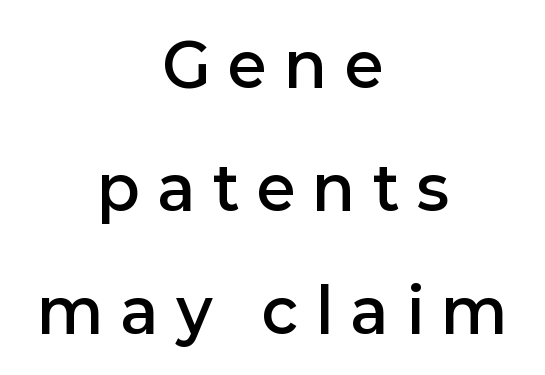
Q: Is the text bold? A: Semi-bold.
Q: Is the text italic (slanted)? A: No, it is upright.
Q: Is the typeface a serif or a sans-serif typeface? A: Sans-serif.
Q: Is the text underlined? A: No.
Q: How is the paragraph aligned? A: Centered.
Q: Is the spacing between letters normal or unusually wide? A: Unusually wide.
Q: Is the spacing between lines tight, normal or loose? A: Loose.
Q: Width (condensed, normal, or wide)? A: Normal.
Q: Stroke contrast? A: Low.
Q: x-height? A: Medium.
Q: Monospaced? A: No.
